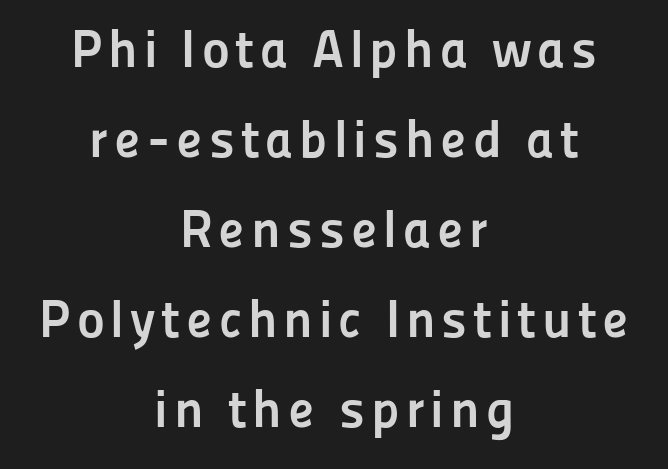
The image shows 53 px semibold sans-serif type, upright; set centered, normal line spacing (1.7x), not underlined; low stroke contrast and a medium x-height.
